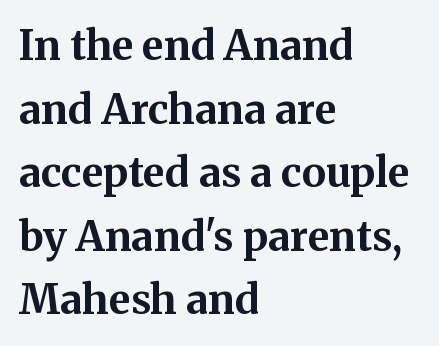
{"serif": "yes", "italic": "no", "bold": "yes", "weight": "bold", "width": "normal", "stroke_contrast": "medium", "x_height": "medium", "monospaced": "no", "underline": "no", "align": "left", "line_spacing": "normal", "line_spacing_ratio": 1.55, "letter_spacing": "normal", "letter_spacing_em": 0.0, "glyph_px": 41}
